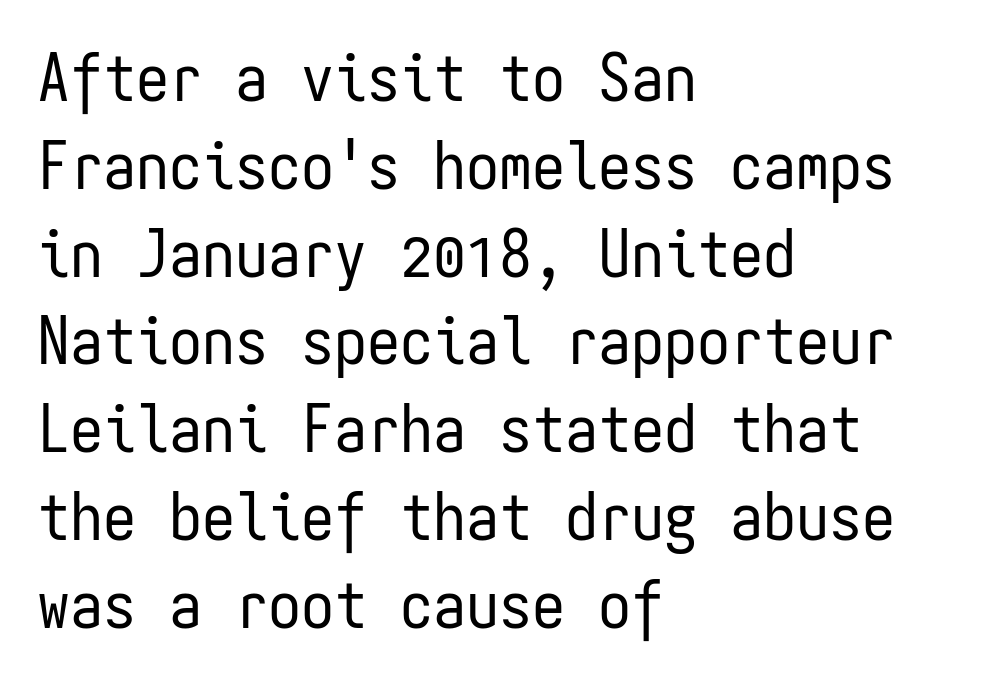
{"serif": "no", "italic": "no", "bold": "no", "weight": "regular", "width": "condensed", "stroke_contrast": "low", "x_height": "medium", "monospaced": "yes", "underline": "no", "align": "left", "line_spacing": "normal", "line_spacing_ratio": 1.33, "letter_spacing": "normal", "letter_spacing_em": 0.0, "glyph_px": 66}
